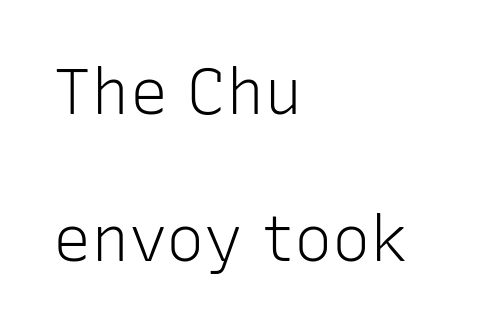
{"serif": "no", "italic": "no", "bold": "no", "weight": "light", "width": "normal", "stroke_contrast": "low", "x_height": "medium", "monospaced": "no", "underline": "no", "align": "left", "line_spacing": "loose", "line_spacing_ratio": 2.3, "letter_spacing": "normal", "letter_spacing_em": 0.0, "glyph_px": 64}
